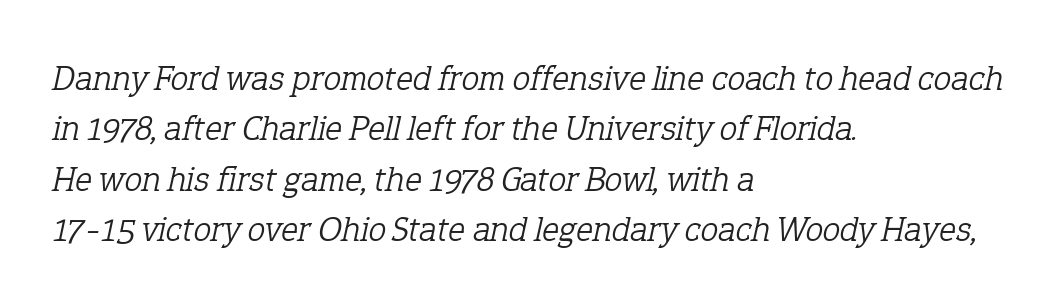
The image shows 36 px light serif type, italic (leaning right); set left-aligned, normal line spacing (1.4x), normal letter spacing, not underlined; low stroke contrast and a medium x-height.
